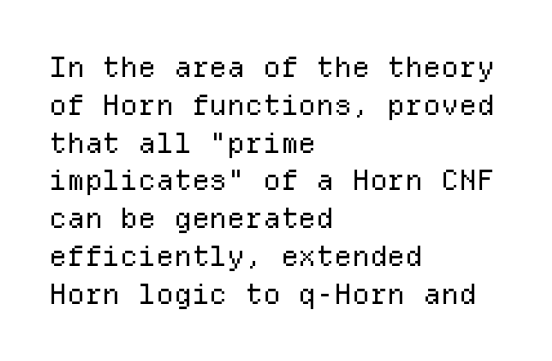
The image shows 28 px regular-weight sans-serif type, upright, monospaced; set left-aligned, normal line spacing (1.35x), normal letter spacing, not underlined; low stroke contrast and a medium x-height.
